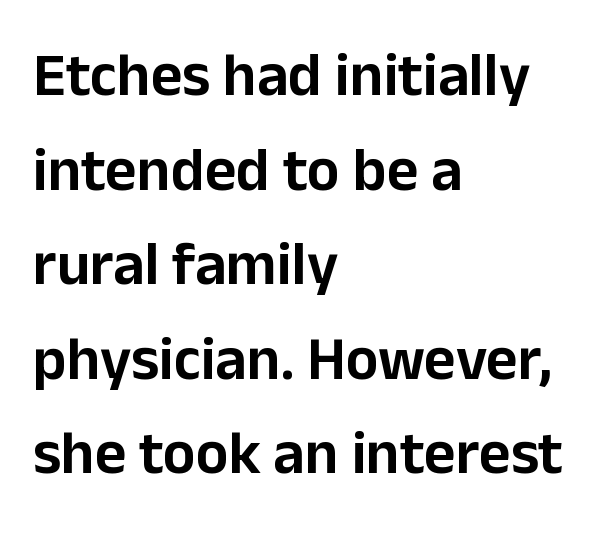
A typesetter would call this leading conventional body-copy spacing. The letters advance in unequal steps, a hallmark of proportional type. The setting favours the left margin, as ordinary paragraphs usually do. The rendering shows plain stroke endings on the letterforms — a sans-serif design. The horizontal fit of the characters is conventional and even.
